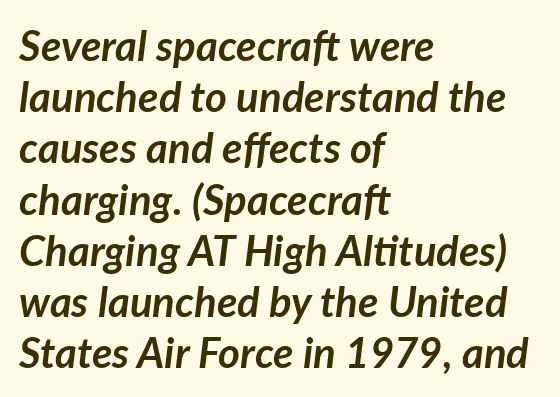
{"italic": "yes", "lean": "right", "slant_degrees": 7, "bold": "yes", "weight": "semibold", "width": "normal", "stroke_contrast": "low", "x_height": "medium", "monospaced": "no", "underline": "no", "align": "left", "line_spacing_ratio": 1.22, "letter_spacing": "normal", "letter_spacing_em": 0.0, "glyph_px": 42}
